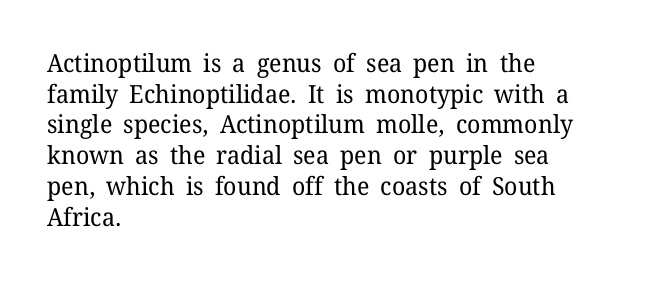
Q: Is the text bold? A: No.
Q: Is the text italic (slanted)? A: No, it is upright.
Q: Is the text underlined? A: No.
Q: How is the paragraph aligned? A: Left-aligned.
Q: Is the spacing between letters normal or unusually wide? A: Normal.
